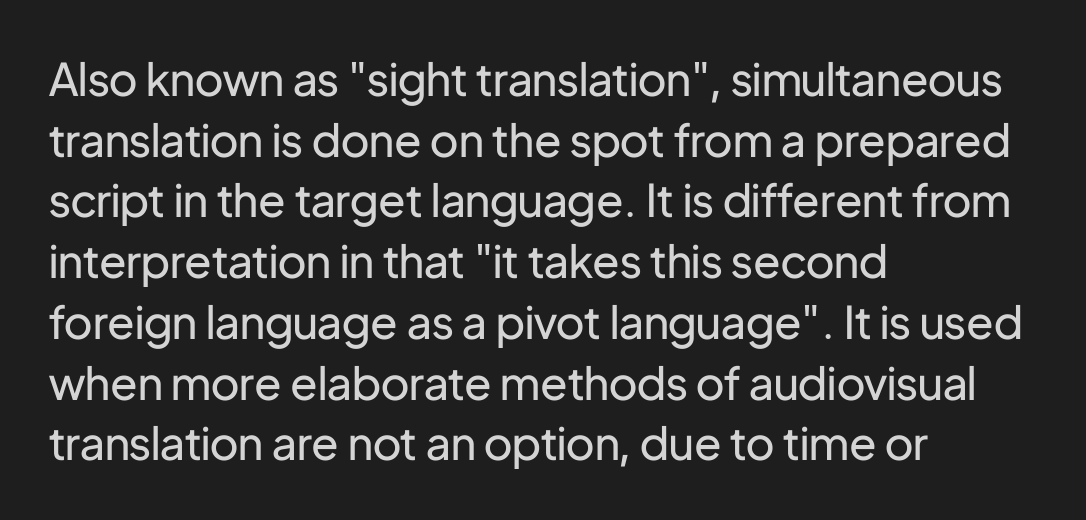
{"serif": "no", "italic": "no", "bold": "no", "weight": "regular", "width": "normal", "stroke_contrast": "low", "x_height": "medium", "monospaced": "no", "underline": "no", "align": "left", "line_spacing": "normal", "line_spacing_ratio": 1.35, "letter_spacing": "normal", "letter_spacing_em": 0.0, "glyph_px": 45}
